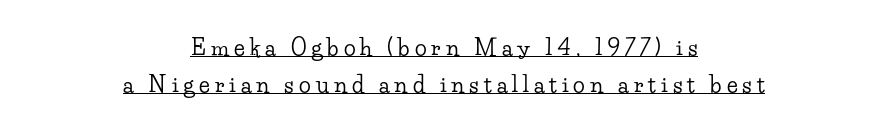
Each line is balanced around a shared central axis. A rule runs beneath these lines of type. Rendered with straight, roman letterforms. Normally led — the rows are evenly, conventionally spaced.
